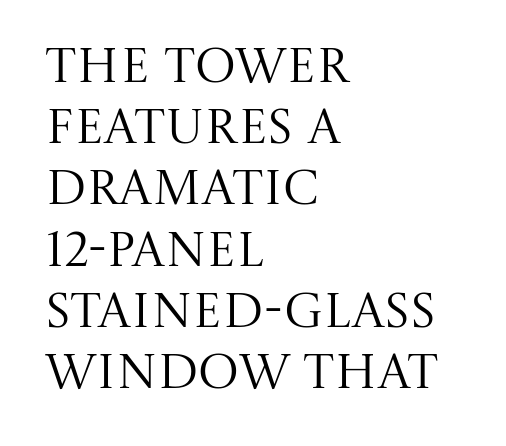
Q: Is the text bold? A: No.
Q: Is the text italic (slanted)? A: No, it is upright.
Q: Is the typeface a serif or a sans-serif typeface? A: Serif.
Q: Is the text underlined? A: No.
Q: How is the paragraph aligned? A: Left-aligned.
Q: Is the spacing between letters normal or unusually wide? A: Normal.
Q: Is the spacing between lines tight, normal or loose? A: Normal.
Q: Width (condensed, normal, or wide)? A: Normal.
Q: Stroke contrast? A: Medium.
Q: x-height? A: Large.
Q: Monospaced? A: No.
